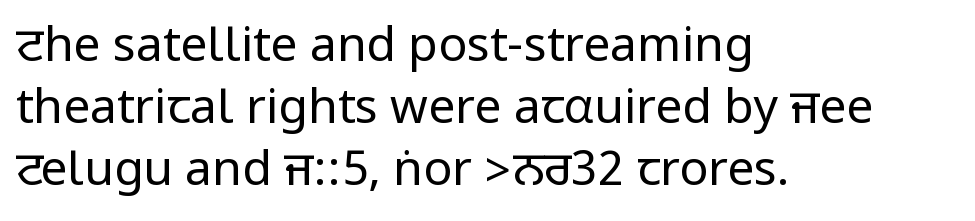
The image shows 48 px regular-weight, condensed sans-serif type, upright; set left-aligned, normal line spacing (1.29x), normal letter spacing, not underlined; low stroke contrast.
